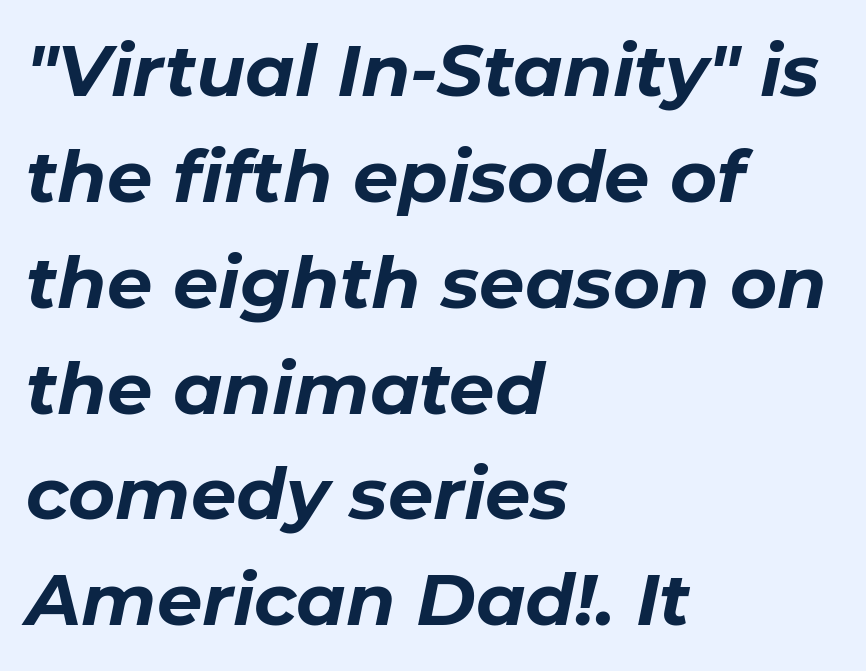
Q: Is the text bold? A: Yes.
Q: Is the text italic (slanted)? A: Yes, it leans right by about 11 degrees.
Q: Is the text underlined? A: No.
Q: How is the paragraph aligned? A: Left-aligned.
Q: Is the spacing between letters normal or unusually wide? A: Normal.
Q: Is the spacing between lines tight, normal or loose? A: Normal.
Q: Width (condensed, normal, or wide)? A: Normal.
Q: Stroke contrast? A: Low.
Q: x-height? A: Medium.
Q: Monospaced? A: No.
